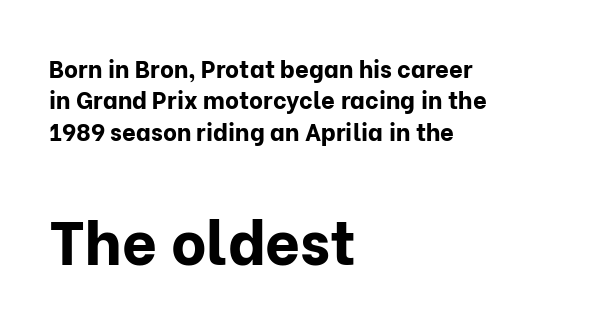
Here the designer chose a conventional face with non-uniform glyph widths. A sans-serif font was chosen for this passage. What's the leading like? Ordinary, nothing unusual. Line starts are locked; line ends wander. Tracking here is standard; glyphs follow each other at the usual distance.
